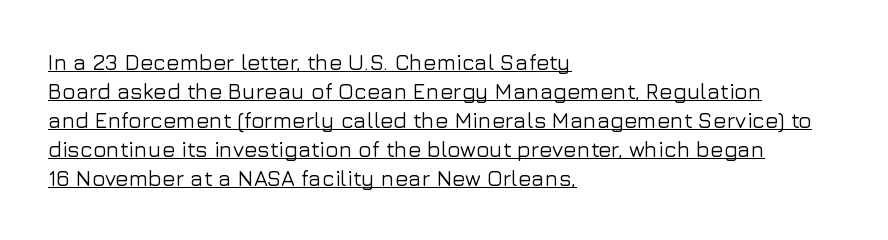
{"italic": "no", "underline": "yes", "align": "left", "line_spacing": "normal", "line_spacing_ratio": 1.32, "letter_spacing": "normal", "letter_spacing_em": 0.0, "glyph_px": 22}
